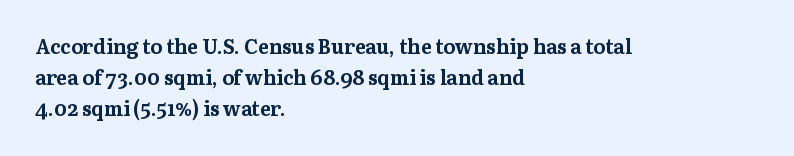
This is heavy type, rendered in bold. No extra tracking has been applied to these lines. The lines in this sample share a left origin and differ only in where they stop. A typesetter would call this leading conventional body-copy spacing. The typography opts for an upright posture over an oblique one. No word sits above an underline.
